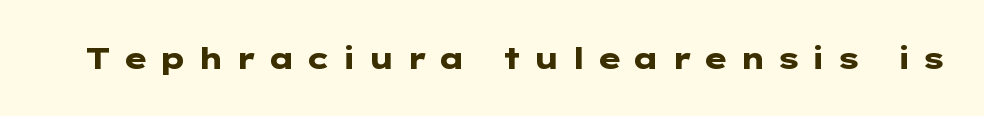
The image shows 30 px heavy, wide sans-serif type, upright; set unusually wide letter spacing (+0.35 em), not underlined; low stroke contrast and a medium x-height.
